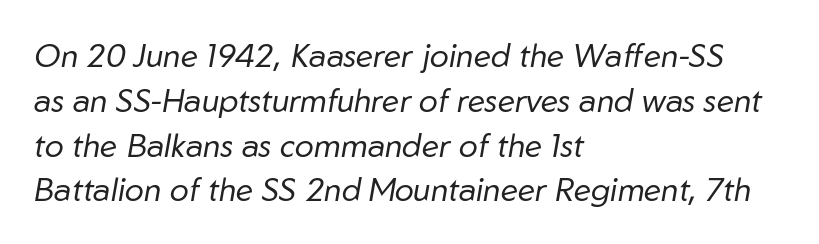
Q: Is the text bold? A: No.
Q: Is the text italic (slanted)? A: Yes, it leans right by about 10 degrees.
Q: Is the text underlined? A: No.
Q: How is the paragraph aligned? A: Left-aligned.
Q: Is the spacing between letters normal or unusually wide? A: Normal.
Q: Is the spacing between lines tight, normal or loose? A: Normal.
Q: Width (condensed, normal, or wide)? A: Normal.
Q: Stroke contrast? A: Low.
Q: x-height? A: Medium.
Q: Monospaced? A: No.
